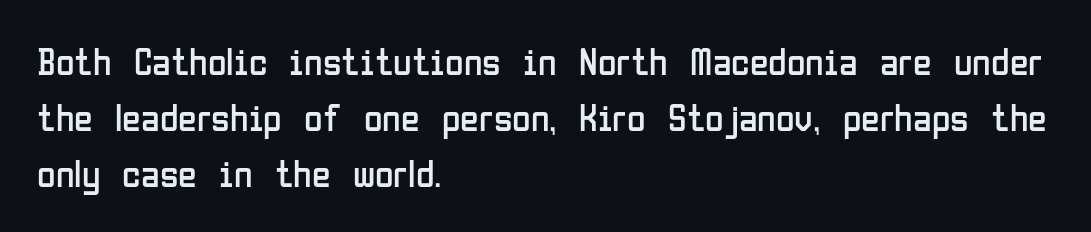
Q: Is the text bold? A: No.
Q: Is the text italic (slanted)? A: No, it is upright.
Q: Is the typeface a serif or a sans-serif typeface? A: Sans-serif.
Q: Is the text underlined? A: No.
Q: How is the paragraph aligned? A: Left-aligned.
Q: Is the spacing between letters normal or unusually wide? A: Normal.
Q: Is the spacing between lines tight, normal or loose? A: Normal.
Q: Width (condensed, normal, or wide)? A: Condensed.
Q: Stroke contrast? A: Low.
Q: x-height? A: Medium.
Q: Monospaced? A: No.
